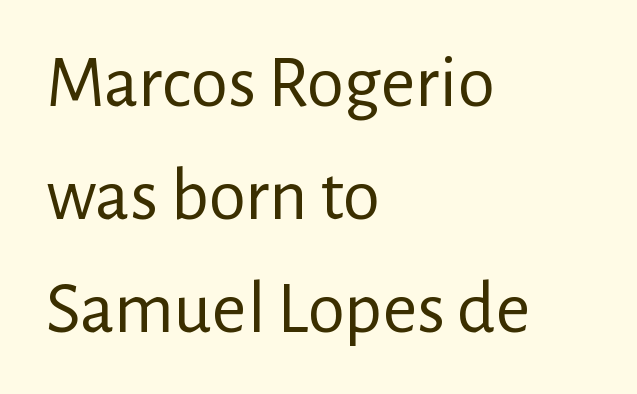
The type sits square on the baseline with zero lean. Honestly, the row spacing looks completely unremarkable. The face used here is a sans, in the tradition of grotesques and geometrics. Unmarked baselines from the first word to the last. Vertical stems look standard width or narrower in stroke. The type is set solid horizontally, with unmodified tracking.
